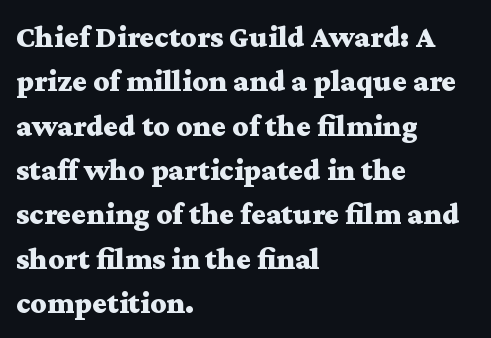
{"serif": "yes", "italic": "no", "bold": "yes", "weight": "bold", "width": "wide", "stroke_contrast": "medium", "x_height": "medium", "monospaced": "no", "underline": "no", "align": "left", "line_spacing": "normal", "line_spacing_ratio": 1.43, "letter_spacing": "normal", "letter_spacing_em": 0.0, "glyph_px": 31}
